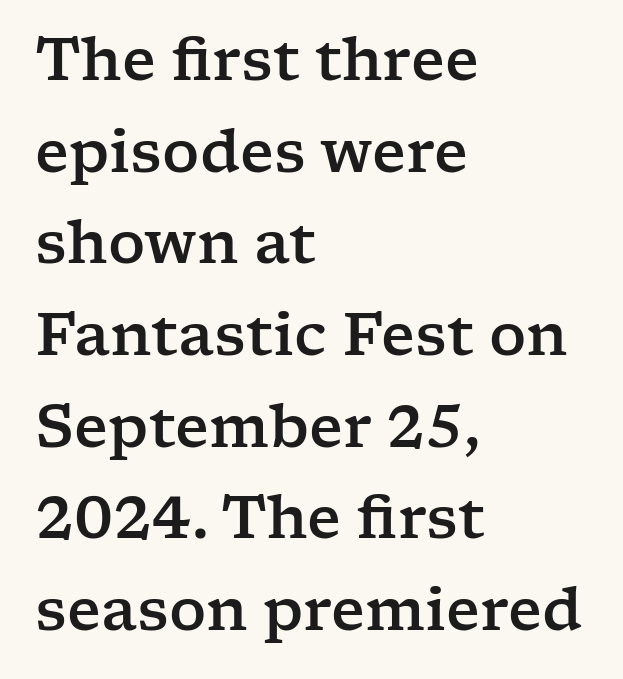
A typesetter would call this leading conventional body-copy spacing. These lines are composed in type with serifs. Nothing unusual about the tracking: characters are spaced as the font intends. The specimen omits any rule beneath the text block's lines. Proportional: the letters do not fall into vertical columns.
